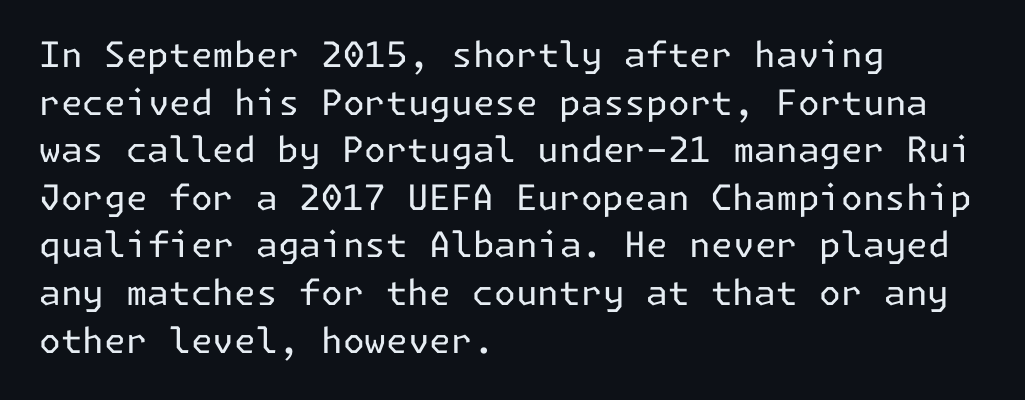
Q: Is the text bold? A: No.
Q: Is the text italic (slanted)? A: No, it is upright.
Q: Is the typeface a serif or a sans-serif typeface? A: Sans-serif.
Q: Is the text underlined? A: No.
Q: How is the paragraph aligned? A: Left-aligned.
Q: Is the spacing between letters normal or unusually wide? A: Normal.
Q: Is the spacing between lines tight, normal or loose? A: Normal.
Q: Width (condensed, normal, or wide)? A: Normal.
Q: Stroke contrast? A: Low.
Q: x-height? A: Medium.
